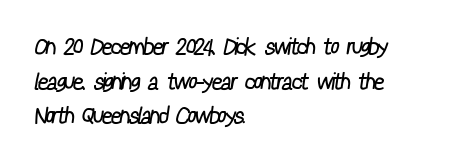
Q: Is the text bold? A: No.
Q: Is the text underlined? A: No.
Q: How is the paragraph aligned? A: Left-aligned.
Q: Is the spacing between letters normal or unusually wide? A: Normal.
Q: Is the spacing between lines tight, normal or loose? A: Normal.
